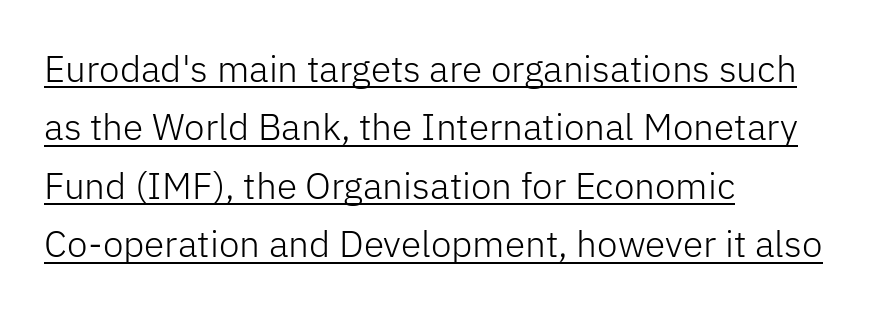
Q: Is the text bold? A: No.
Q: Is the text italic (slanted)? A: No, it is upright.
Q: Is the typeface a serif or a sans-serif typeface? A: Sans-serif.
Q: Is the text underlined? A: Yes.
Q: How is the paragraph aligned? A: Left-aligned.
Q: Is the spacing between letters normal or unusually wide? A: Normal.
Q: Is the spacing between lines tight, normal or loose? A: Normal.
Q: Width (condensed, normal, or wide)? A: Normal.
Q: Stroke contrast? A: Low.
Q: x-height? A: Medium.
Q: Monospaced? A: No.
